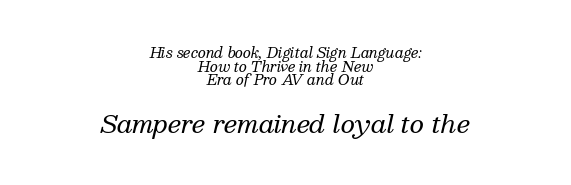
You could barely slide anything between these rows. The baseline area is clear. Whoever set this made the second block the dominant, larger element. This sample is center-justified, so both line endings float freely. If you drew a line through each stem, it would be angled.
